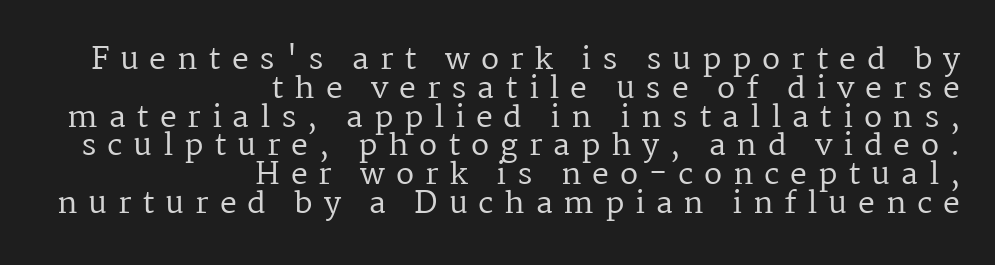
The image shows 30 px regular-weight serif type, upright; set right-aligned, tight line spacing (0.96x), unusually wide letter spacing (+0.36 em), not underlined; medium stroke contrast and a medium x-height.
